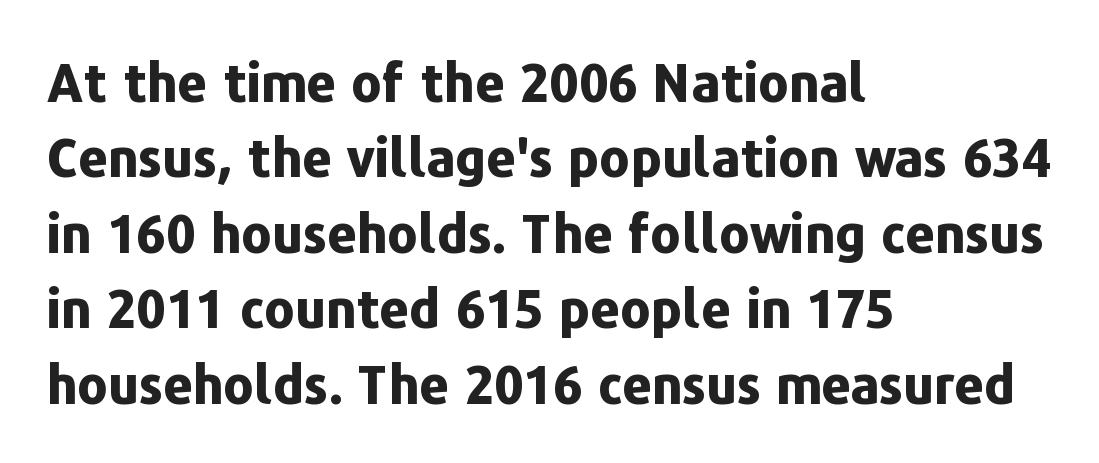
Q: Is the text bold? A: Yes.
Q: Is the text italic (slanted)? A: No, it is upright.
Q: Is the typeface a serif or a sans-serif typeface? A: Sans-serif.
Q: Is the text underlined? A: No.
Q: How is the paragraph aligned? A: Left-aligned.
Q: Is the spacing between letters normal or unusually wide? A: Normal.
Q: Is the spacing between lines tight, normal or loose? A: Normal.
Q: Width (condensed, normal, or wide)? A: Normal.
Q: Stroke contrast? A: Low.
Q: x-height? A: Medium.
Q: Monospaced? A: No.
